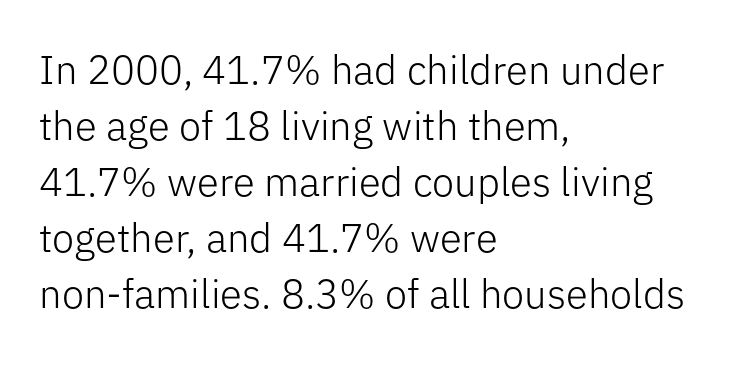
Q: Is the text bold? A: No.
Q: Is the text italic (slanted)? A: No, it is upright.
Q: Is the typeface a serif or a sans-serif typeface? A: Sans-serif.
Q: Is the text underlined? A: No.
Q: How is the paragraph aligned? A: Left-aligned.
Q: Is the spacing between letters normal or unusually wide? A: Normal.
Q: Is the spacing between lines tight, normal or loose? A: Normal.
Q: Width (condensed, normal, or wide)? A: Normal.
Q: Stroke contrast? A: Low.
Q: x-height? A: Medium.
Q: Monospaced? A: No.
